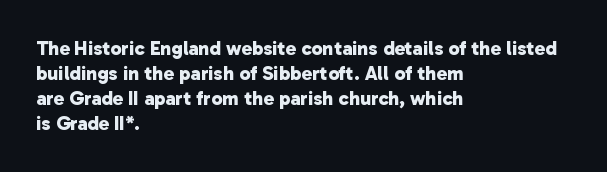
{"bold": "yes", "underline": "no", "align": "left", "line_spacing": "normal", "line_spacing_ratio": 1.25, "letter_spacing": "normal", "letter_spacing_em": 0.0, "glyph_px": 20}
